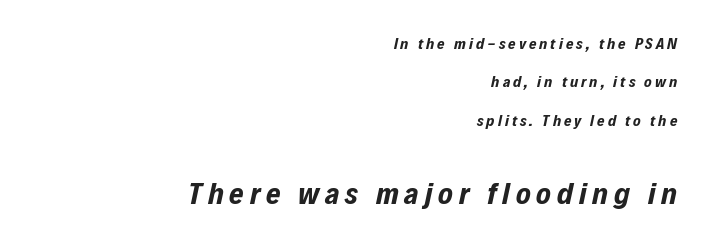
The image shows 31 px bold, condensed type, italic (leaning right); set right-aligned, loose line spacing (2.4x), not underlined; the second (bottom) block is 1.94x larger; low stroke contrast and a medium x-height.
